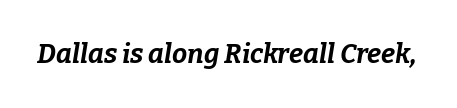
{"italic": "yes", "lean": "right", "slant_degrees": 9, "bold": "yes", "underline": "no", "letter_spacing": "normal", "letter_spacing_em": 0.0, "glyph_px": 27}
